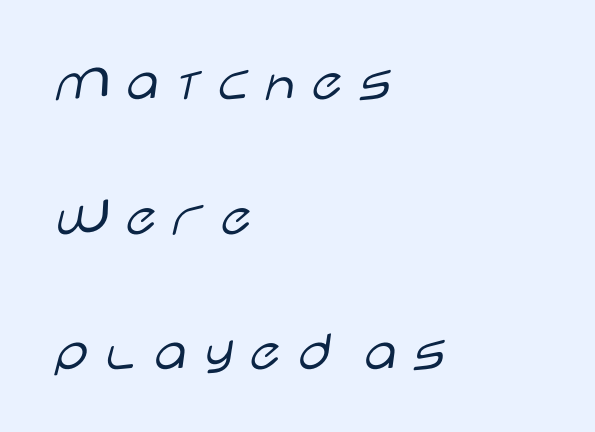
The image shows 58 px light, wide sans-serif type; set left-aligned, loose line spacing (2.33x), not underlined; low stroke contrast and a large x-height.
